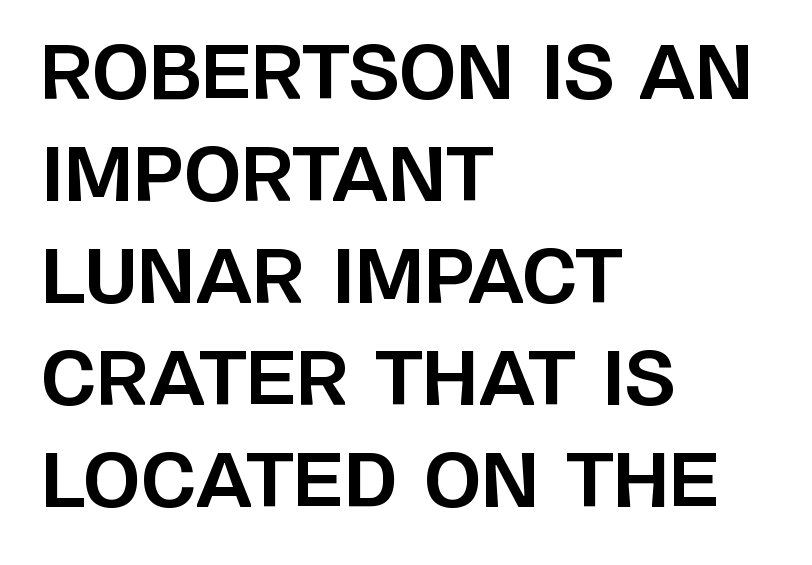
{"serif": "no", "italic": "no", "bold": "yes", "weight": "bold", "width": "normal", "stroke_contrast": "low", "x_height": "large", "monospaced": "no", "underline": "no", "align": "left", "line_spacing": "normal", "line_spacing_ratio": 1.38, "letter_spacing": "normal", "letter_spacing_em": 0.0, "glyph_px": 74}
